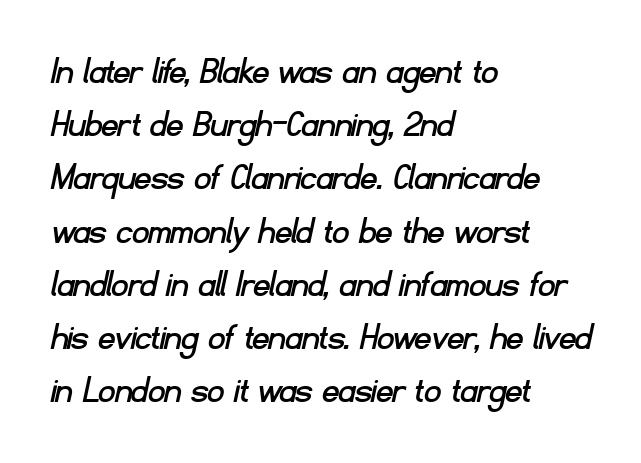
{"serif": "no", "width": "normal", "stroke_contrast": "low", "x_height": "small", "monospaced": "no", "underline": "no", "align": "left", "line_spacing": "normal", "line_spacing_ratio": 1.33, "letter_spacing": "normal", "letter_spacing_em": 0.0, "glyph_px": 40}
